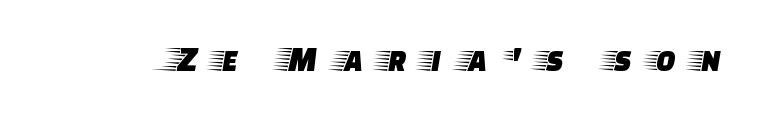
Observe the serifs anchoring each vertical stroke in this sample. The tracking jumps out immediately: characters are airy and widely separated. Character widths vary here, with narrow letters taking less room than wide ones.
